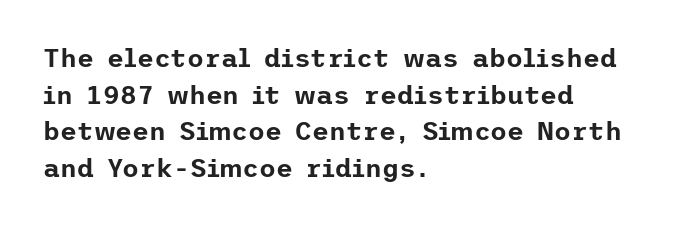
The image shows 26 px text type, upright; set left-aligned, normal line spacing (1.41x), normal letter spacing, not underlined.
